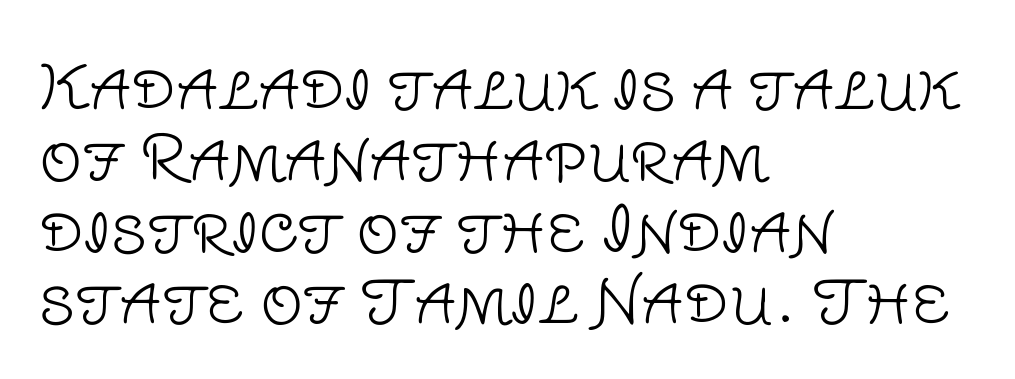
The tracking reads as untouched default to a designer's eye. What kind of face is this? One without serifs — a sans. A classic flush-left, rag-right setting is used for this passage. The face used here is proportionally spaced, like ordinary book or web type.
